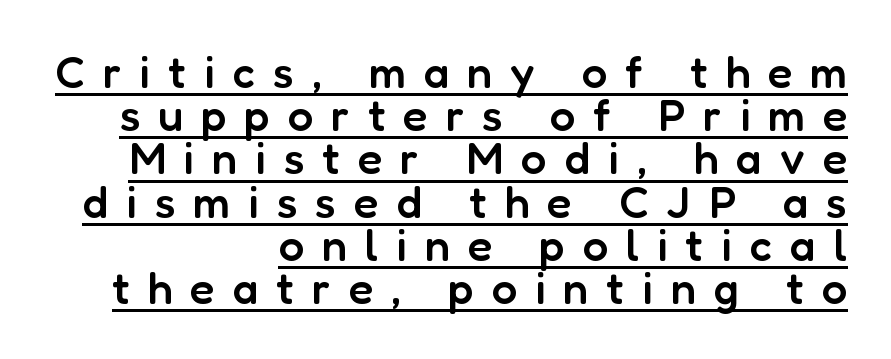
These lines stack with their right ends in a neat column. The leading is snug, giving the passage a crowded texture. To sum up the face: it is a sans, with no serifs. The face used here is proportionally spaced, like ordinary book or web type. Slightly chunky letters — semibold, I'd say, not full bold. Display-style spreading of the glyphs; the letterfit is very open.
